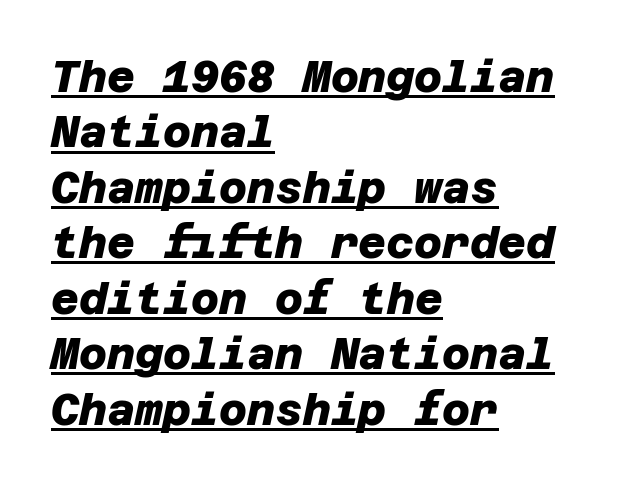
The image shows 43 px heavy sans-serif type; set left-aligned, normal line spacing (1.29x), normal letter spacing, underlined; low stroke contrast and a large x-height.
